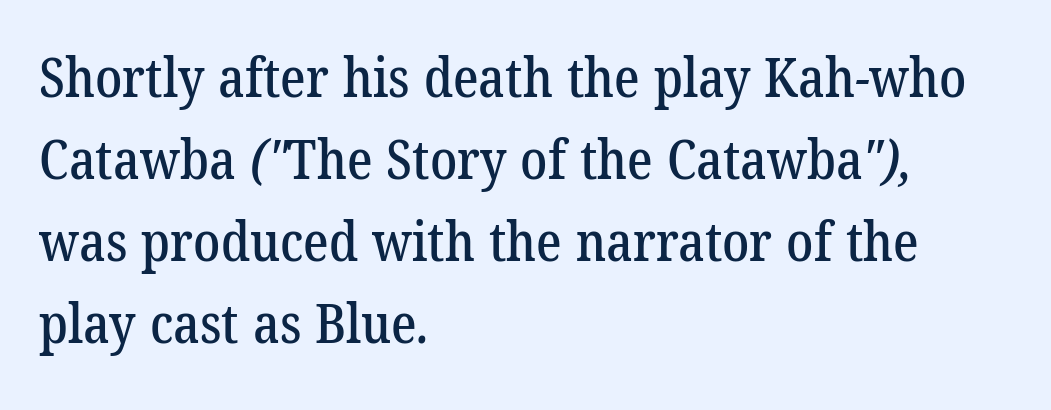
The image shows 54 px serif type; set left-aligned, normal line spacing (1.52x), normal letter spacing, not underlined; low stroke contrast and a medium x-height.
